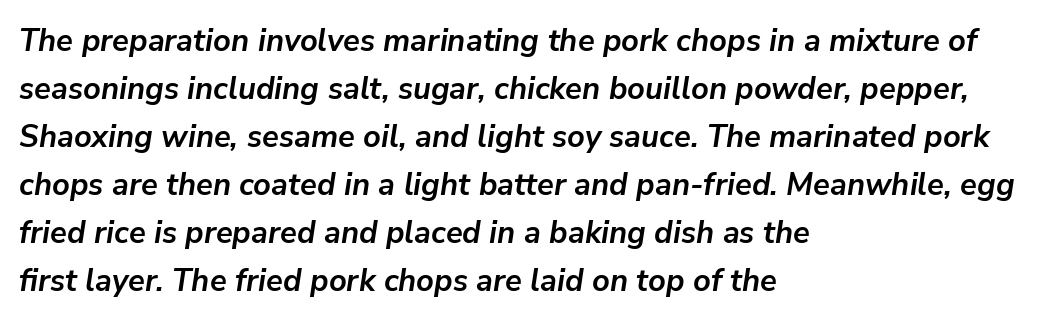
Q: Is the text bold? A: Yes.
Q: Is the text italic (slanted)? A: Yes, it leans right by about 9 degrees.
Q: Is the text underlined? A: No.
Q: How is the paragraph aligned? A: Left-aligned.
Q: Is the spacing between letters normal or unusually wide? A: Normal.
Q: Is the spacing between lines tight, normal or loose? A: Normal.
Q: Width (condensed, normal, or wide)? A: Normal.
Q: Stroke contrast? A: Low.
Q: x-height? A: Medium.
Q: Monospaced? A: No.
